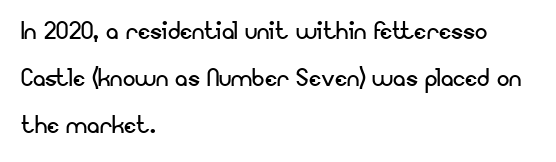
Is this a fixed-width face? No — the glyphs have proportional, varying widths. The type family on display is of the sans-serif kind. Tracking here is standard; glyphs follow each other at the usual distance. Students, observe: this is what conventionally led text looks like. Is the stroke heavy? The answer is a plain regular-or-lighter. Short and long lines alike share a common starting point at left.
